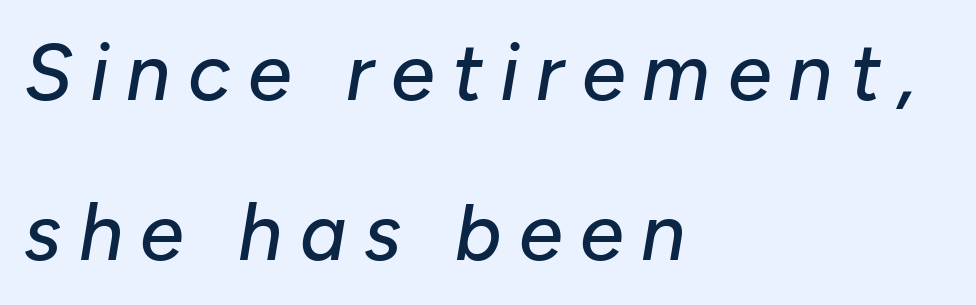
The image shows 79 px text type, italic (leaning right); set left-aligned, loose line spacing (2.03x), unusually wide letter spacing (+0.22 em), not underlined; low stroke contrast and a medium x-height.
